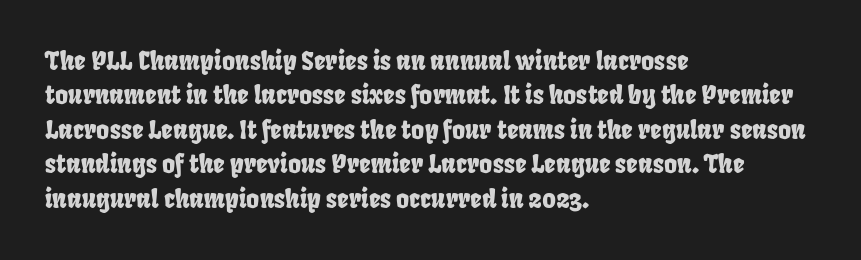
Q: Is the text underlined? A: No.
Q: How is the paragraph aligned? A: Left-aligned.
Q: Is the spacing between letters normal or unusually wide? A: Normal.
Q: Is the spacing between lines tight, normal or loose? A: Normal.
